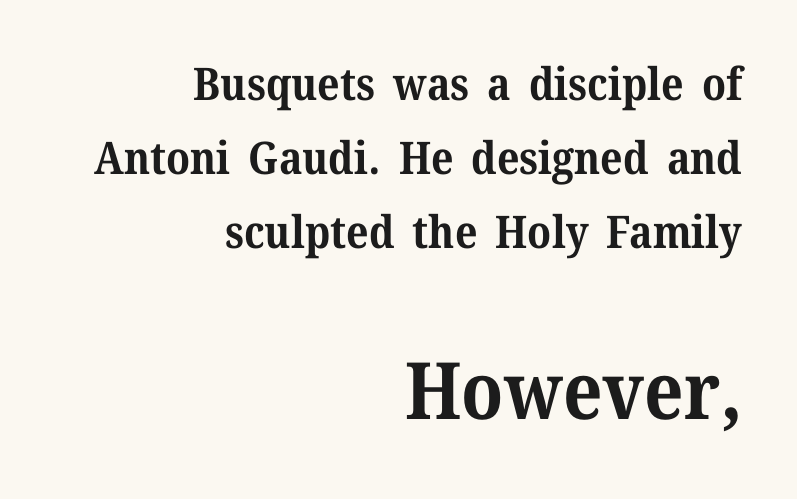
The image shows 79 px bold serif type, upright; set right-aligned, normal line spacing (1.64x), normal letter spacing, not underlined; the second (bottom) block is 1.76x larger; medium stroke contrast and a medium x-height.
